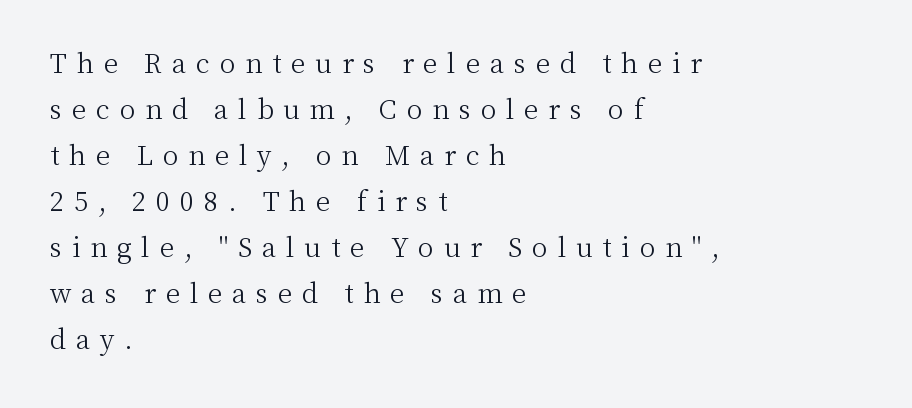
The image shows 26 px text type, upright; set left-aligned, line spacing 1.77x, unusually wide letter spacing (+0.38 em), not underlined.
